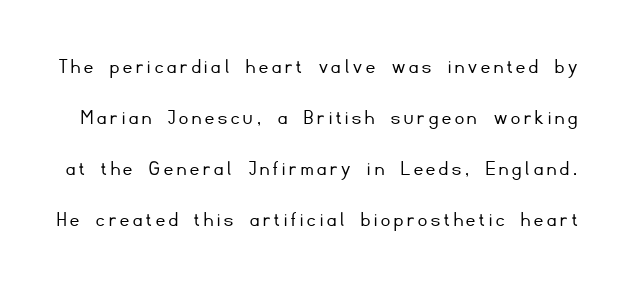
Q: Is the text bold? A: No.
Q: Is the text italic (slanted)? A: No, it is upright.
Q: Is the text underlined? A: No.
Q: Is the spacing between lines tight, normal or loose? A: Loose.
